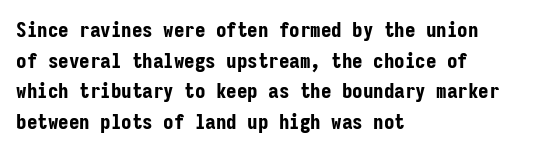
Glyph-to-glyph distance matches everyday printed text. If you drew a line through each stem, it would be perfectly vertical. Horizontal bands of white between lines are of average thickness. Type without underlining. The glyphs have the mass of a bold cut.
